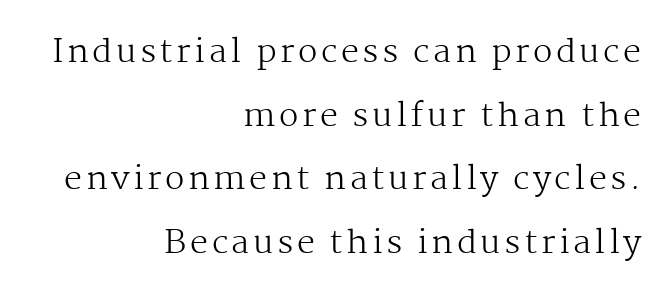
The gap between lines stays unmarked. This sample trades compactness for vertical openness between lines. Is the type heavy? It reads as light-to-regular instead. Compared with a flush-left layout, this one pins lines to the opposite, right side. Small tapered or slab feet sit at the stroke ends, so this counts as serif. The font's upright variant was chosen for this text.
